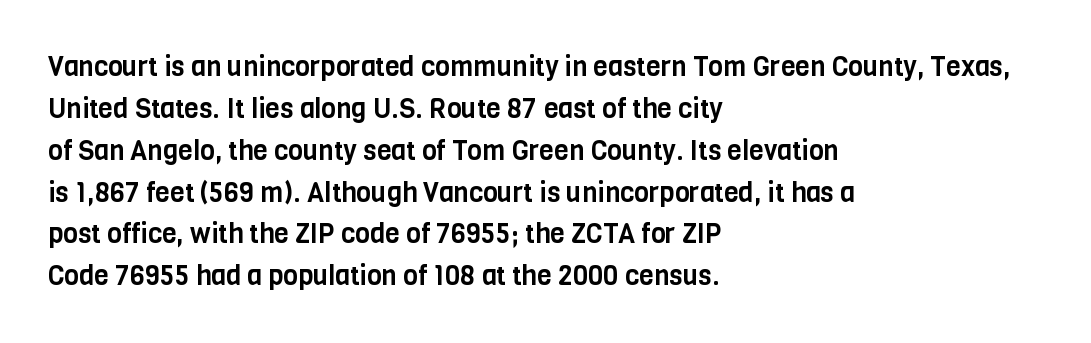
Decoration check: the copy has no underline. You can tell it's not italic because the verticals are truly vertical. Is the letter spacing exaggerated? No — it looks like the ordinary default. A classic flush-left, rag-right setting is used for this passage. Baseline-to-baseline distance is the conventional proportion of letter height.
